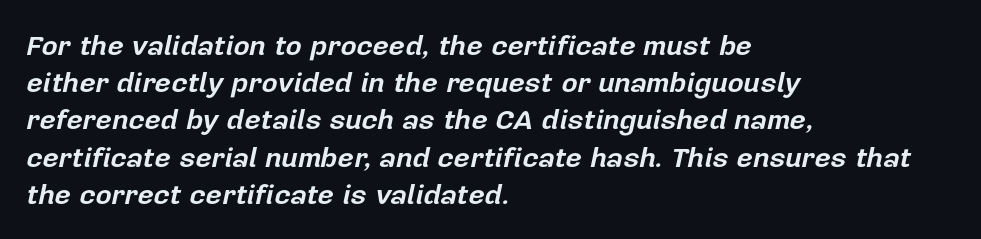
Every row of glyphs begins at an identical x-position on the left. The horizontal fit of the characters is conventional and even. The space between consecutive lines is moderate. Set as a true bold cut, around the 700 mark. The passage shown is typed in a proportional face where columns would drift.
